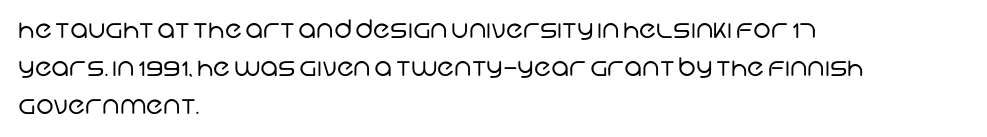
{"bold": "no", "underline": "no", "align": "left", "line_spacing": "normal", "line_spacing_ratio": 1.52, "letter_spacing": "normal", "letter_spacing_em": 0.0, "glyph_px": 25}
